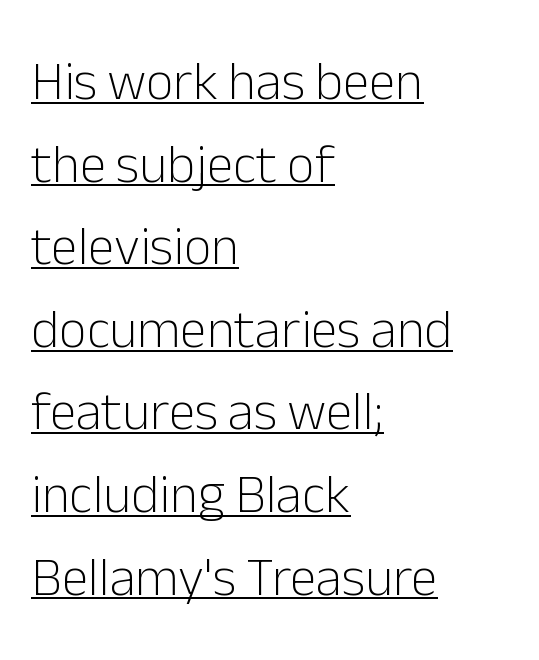
{"serif": "no", "italic": "no", "bold": "no", "weight": "light", "width": "normal", "stroke_contrast": "low", "x_height": "medium", "monospaced": "no", "underline": "yes", "align": "left", "line_spacing": "normal", "line_spacing_ratio": 1.53, "letter_spacing": "normal", "letter_spacing_em": 0.0, "glyph_px": 54}
